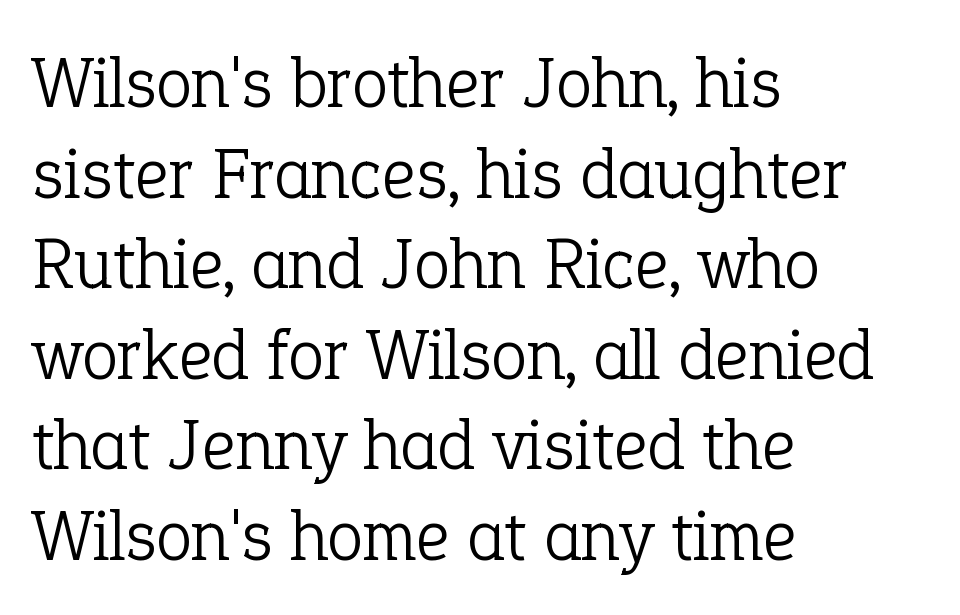
Q: Is the text bold? A: No.
Q: Is the text italic (slanted)? A: No, it is upright.
Q: Is the typeface a serif or a sans-serif typeface? A: Serif.
Q: Is the text underlined? A: No.
Q: How is the paragraph aligned? A: Left-aligned.
Q: Is the spacing between letters normal or unusually wide? A: Normal.
Q: Width (condensed, normal, or wide)? A: Normal.
Q: Stroke contrast? A: Low.
Q: x-height? A: Medium.
Q: Monospaced? A: No.
